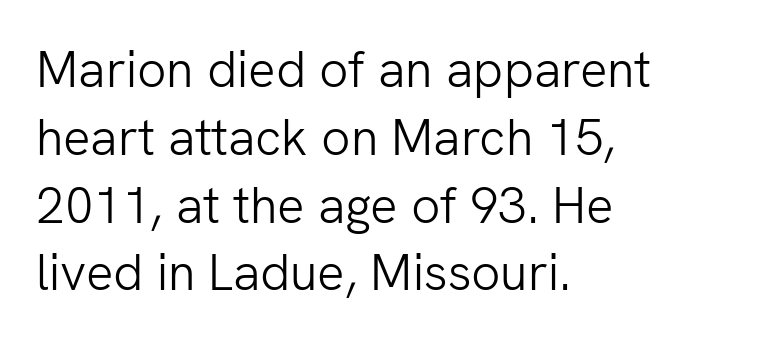
Q: Is the text bold? A: No.
Q: Is the text italic (slanted)? A: No, it is upright.
Q: Is the typeface a serif or a sans-serif typeface? A: Sans-serif.
Q: Is the text underlined? A: No.
Q: How is the paragraph aligned? A: Left-aligned.
Q: Is the spacing between letters normal or unusually wide? A: Normal.
Q: Is the spacing between lines tight, normal or loose? A: Normal.
Q: Width (condensed, normal, or wide)? A: Normal.
Q: Stroke contrast? A: Low.
Q: x-height? A: Medium.
Q: Monospaced? A: No.
